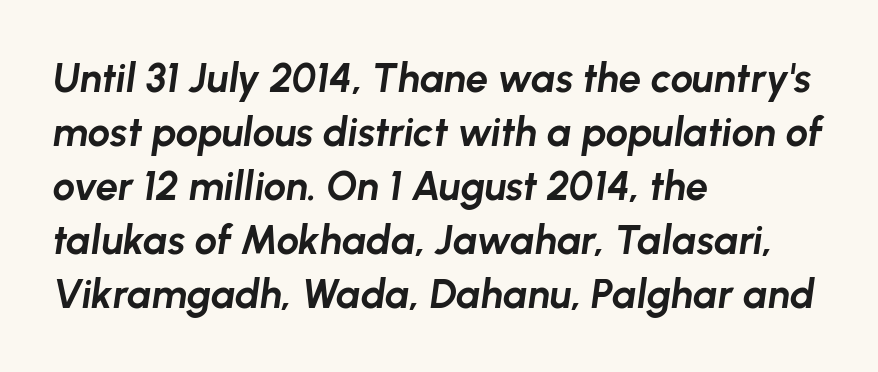
The image shows 40 px bold type, italic (leaning right); set left-aligned, normal line spacing (1.35x), normal letter spacing, not underlined; low stroke contrast and a medium x-height.
